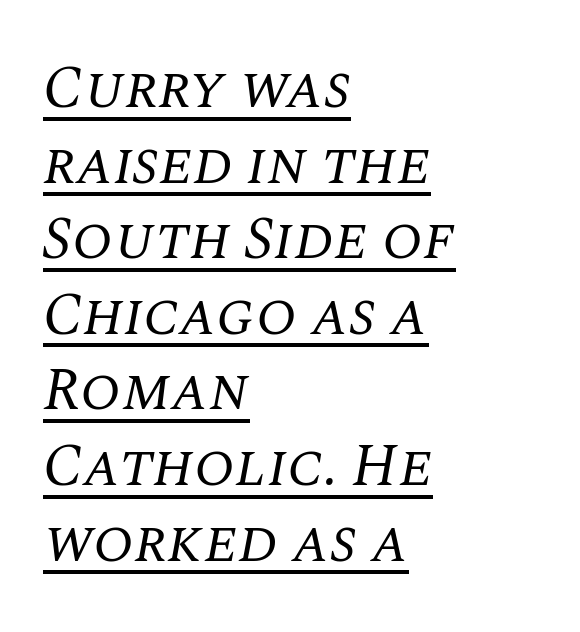
{"serif": "yes", "italic": "yes", "lean": "right", "slant_degrees": 10, "bold": "no", "weight": "regular", "width": "normal", "stroke_contrast": "medium", "x_height": "large", "monospaced": "no", "underline": "yes", "align": "left", "line_spacing": "normal", "line_spacing_ratio": 1.26, "letter_spacing": "normal", "letter_spacing_em": 0.0, "glyph_px": 60}
